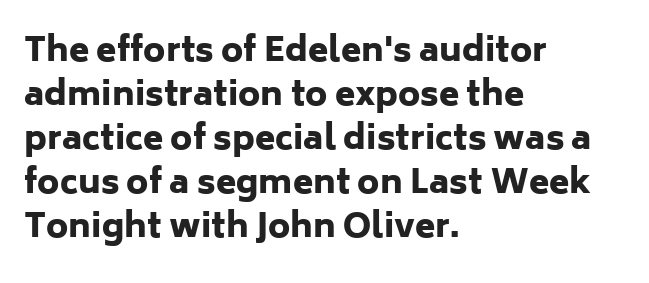
Standard letterfit; no display-style spreading of the glyphs. Notice how the passage keeps a crisp vertical edge on the left only. The passage shown is typed in a proportional face where columns would drift. The strokes are fattened all the way to bold. Nope, no serifs anywhere on these letters.
